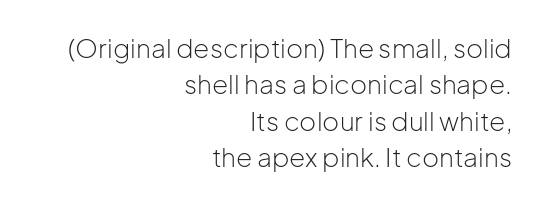
{"italic": "no", "bold": "no", "underline": "no", "align": "right", "line_spacing": "normal", "line_spacing_ratio": 1.4, "letter_spacing": "normal", "letter_spacing_em": 0.0, "glyph_px": 26}
